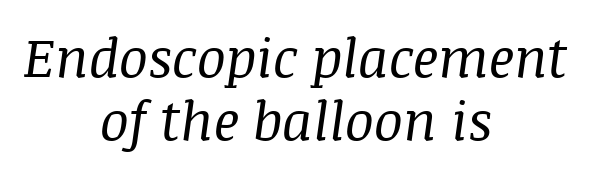
This is serif lettering, the kind often seen in printed books. Beneath every word, the page is bare. Visually the block forms a symmetrical silhouette, jagged on both flanks. The letterforms sit shoulder to shoulder at normal distance.
